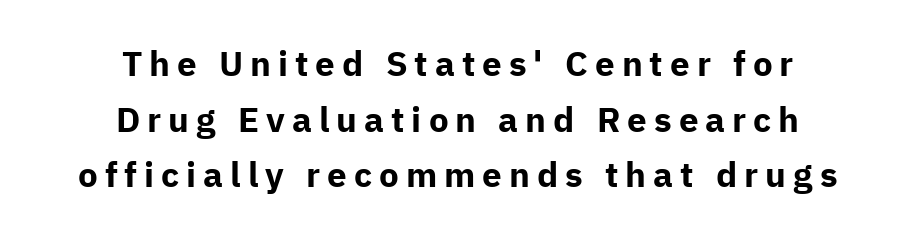
The image shows 35 px bold sans-serif type, upright; set centered, normal line spacing (1.59x), unusually wide letter spacing (+0.2 em), not underlined; low stroke contrast and a medium x-height.
